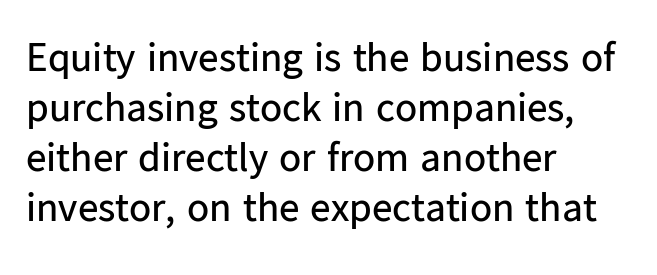
{"serif": "no", "italic": "no", "bold": "no", "weight": "regular", "width": "normal", "stroke_contrast": "low", "x_height": "medium", "monospaced": "no", "underline": "no", "align": "left", "line_spacing_ratio": 1.22, "letter_spacing": "normal", "letter_spacing_em": 0.0, "glyph_px": 41}
